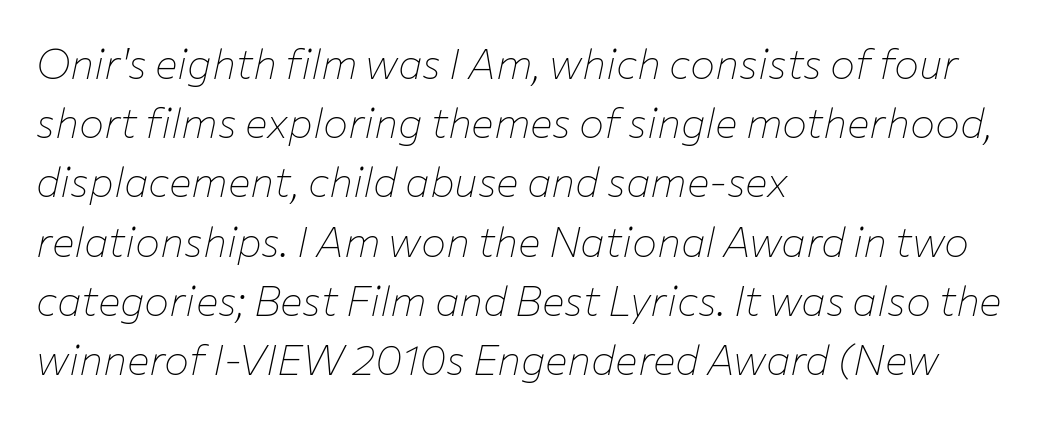
The image shows 42 px thin type, italic (leaning right); set left-aligned, normal line spacing (1.41x), normal letter spacing, not underlined; low stroke contrast and a medium x-height.
